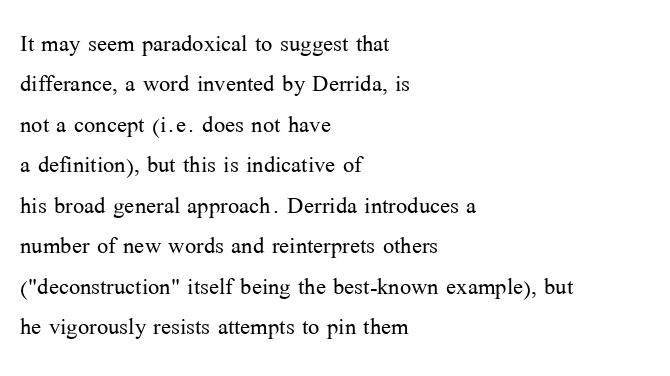
Q: Is the text bold? A: No.
Q: Is the text italic (slanted)? A: No, it is upright.
Q: Is the typeface a serif or a sans-serif typeface? A: Serif.
Q: Is the text underlined? A: No.
Q: How is the paragraph aligned? A: Left-aligned.
Q: Is the spacing between letters normal or unusually wide? A: Normal.
Q: Is the spacing between lines tight, normal or loose? A: Normal.
Q: Width (condensed, normal, or wide)? A: Normal.
Q: Stroke contrast? A: Medium.
Q: x-height? A: Medium.
Q: Monospaced? A: No.
